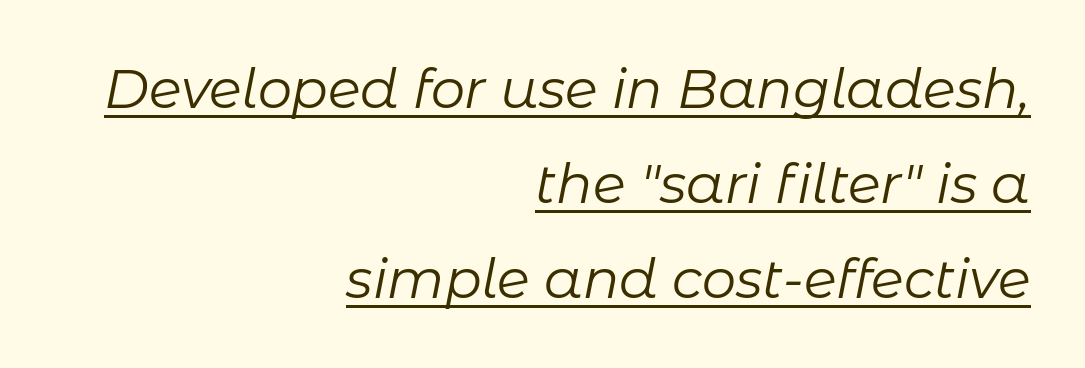
Italic? Definitely — the glyphs are oblique. The font sits on the lighter half of the weight spectrum, regular included. Students, note that the glyphs here touch the page at normal intervals. The rendered words wear a rule along their underside. Proportional: the letters do not fall into vertical columns. The lines in this sample share a right terminus and differ only in where they begin.
